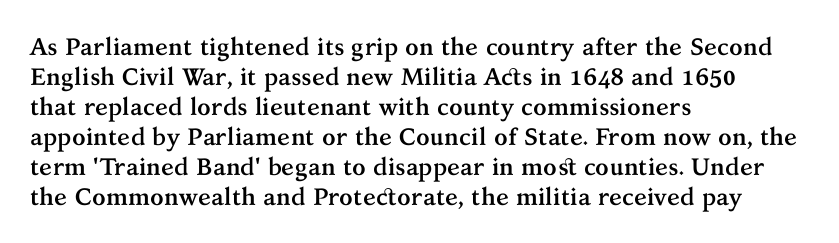
Q: Is the text bold? A: Yes.
Q: Is the text italic (slanted)? A: No, it is upright.
Q: Is the text underlined? A: No.
Q: How is the paragraph aligned? A: Left-aligned.
Q: Is the spacing between letters normal or unusually wide? A: Normal.
Q: Is the spacing between lines tight, normal or loose? A: Normal.
